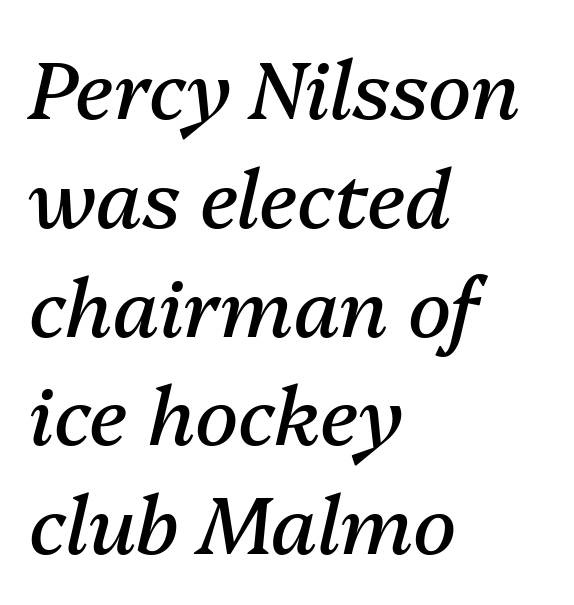
Compared with typical paragraphs, the rows here are spaced about the same. These glyphs show unthickened strokes, regular width or finer. In terms of letterspacing, this is plain default setting. Caption: multi-line text, flush left, ragged right. Each letter keeps its own natural width here, so spacing adapts to shape.
